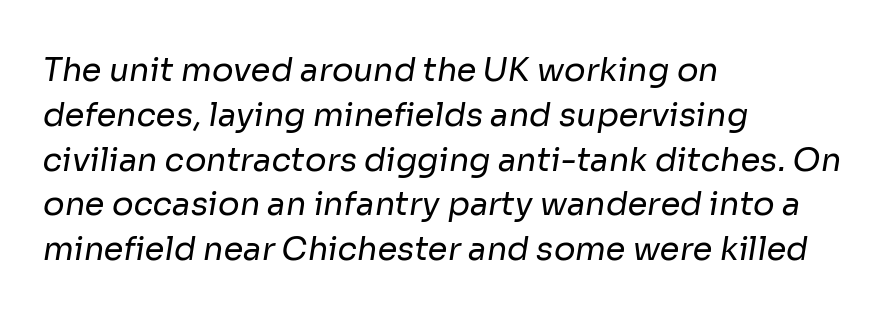
{"serif": "no", "bold": "no", "weight": "regular", "width": "normal", "stroke_contrast": "low", "x_height": "medium", "monospaced": "no", "underline": "no", "align": "left", "line_spacing": "normal", "line_spacing_ratio": 1.4, "letter_spacing": "normal", "letter_spacing_em": 0.0, "glyph_px": 32}
